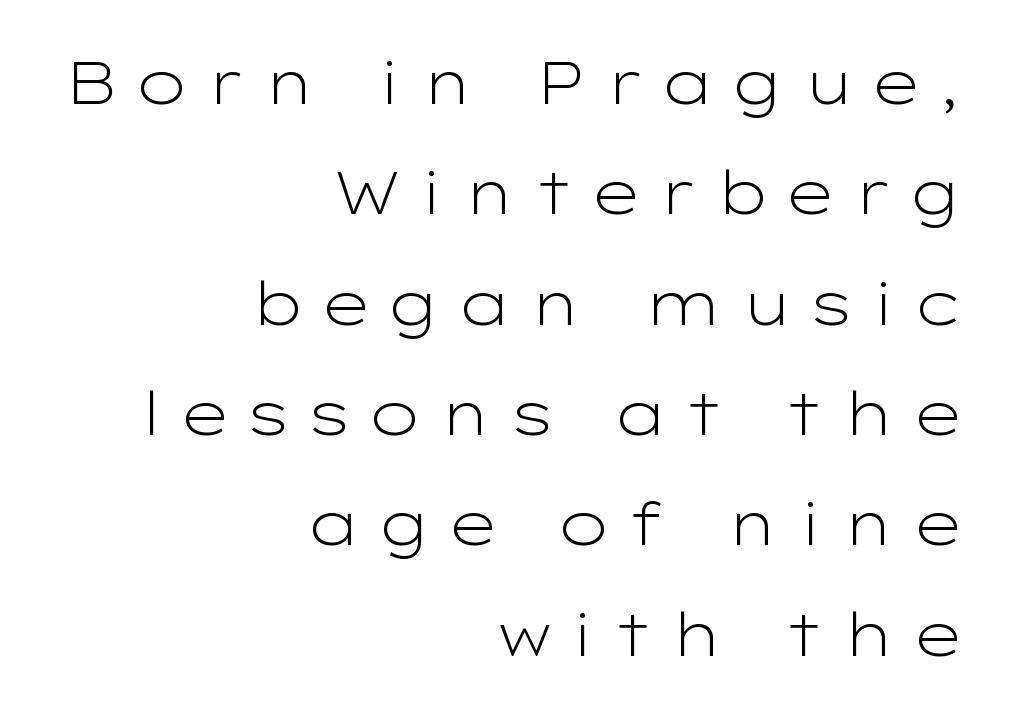
{"serif": "no", "italic": "no", "bold": "no", "weight": "light", "width": "wide", "stroke_contrast": "low", "x_height": "medium", "monospaced": "no", "underline": "no", "align": "right", "line_spacing_ratio": 1.87, "letter_spacing": "wide", "letter_spacing_em": 0.24, "glyph_px": 59}
